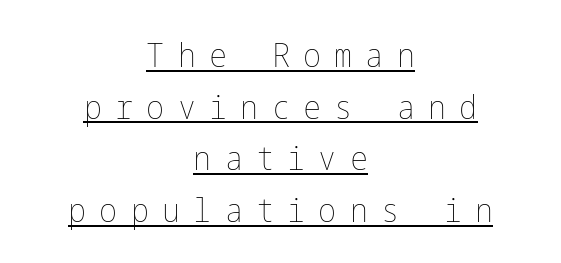
The vertical gap from one line to the next is medium. Glyph-to-glyph distance is far greater than everyday printed text. The paragraph has two soft edges and a firm central axis. Summary of weight: not heavy and not bold.
